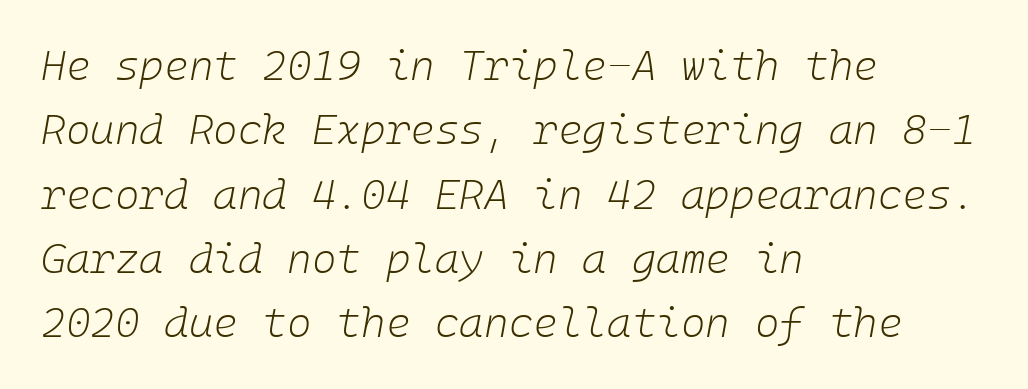
Q: Is the text bold? A: No.
Q: Is the text italic (slanted)? A: Yes, it leans right by about 10 degrees.
Q: Is the text underlined? A: No.
Q: How is the paragraph aligned? A: Left-aligned.
Q: Is the spacing between letters normal or unusually wide? A: Normal.
Q: Is the spacing between lines tight, normal or loose? A: Normal.
Q: Width (condensed, normal, or wide)? A: Normal.
Q: Stroke contrast? A: Low.
Q: x-height? A: Medium.
